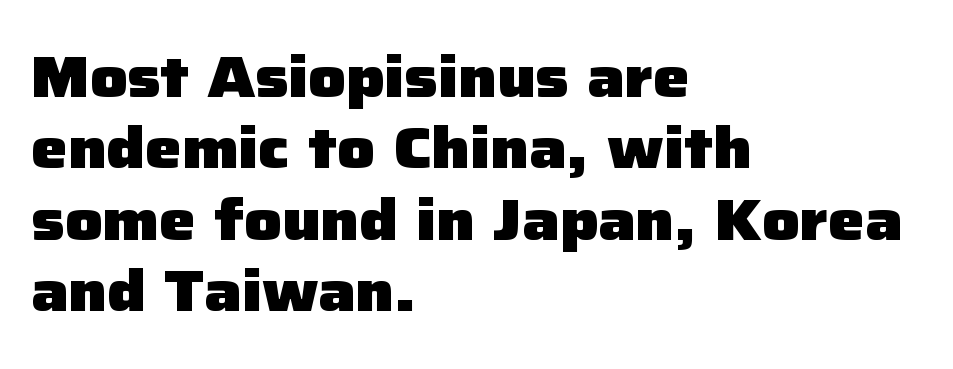
You could call the tracking neutral — neither tight nor loose. Anything drawn beneath the words? Only blank space. Note: no serifs on the glyphs. Heavy, bold letterforms.
